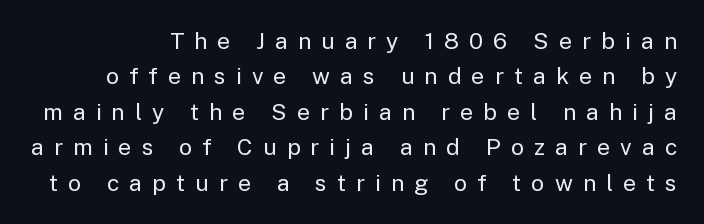
{"italic": "no", "bold": "no", "underline": "no", "line_spacing": "normal", "line_spacing_ratio": 1.54, "letter_spacing": "wide", "letter_spacing_em": 0.44, "glyph_px": 23}
